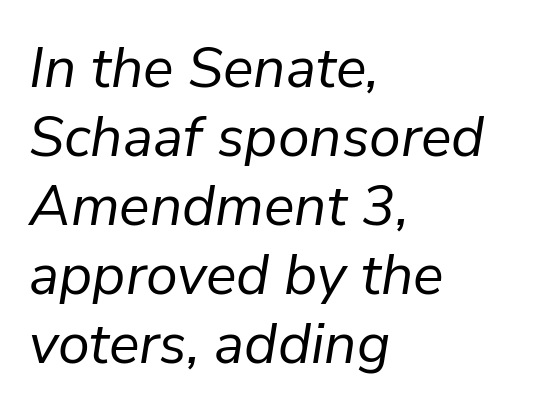
Stems and bowls with no extra thickness — not bold. The tracking reads as untouched default to a designer's eye. Horizontally, the lines are justified to the leading edge only. The text carries the slant typical of an italic or oblique font. The strip under each line holds only bare page.
